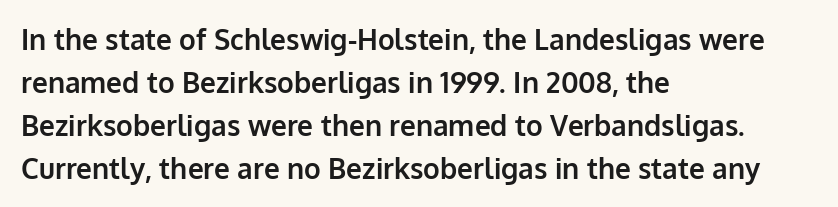
Q: Is the text bold? A: Yes.
Q: Is the text italic (slanted)? A: No, it is upright.
Q: Is the typeface a serif or a sans-serif typeface? A: Sans-serif.
Q: Is the text underlined? A: No.
Q: How is the paragraph aligned? A: Left-aligned.
Q: Is the spacing between letters normal or unusually wide? A: Normal.
Q: Is the spacing between lines tight, normal or loose? A: Normal.
Q: Width (condensed, normal, or wide)? A: Normal.
Q: Stroke contrast? A: Low.
Q: x-height? A: Medium.
Q: Monospaced? A: No.
